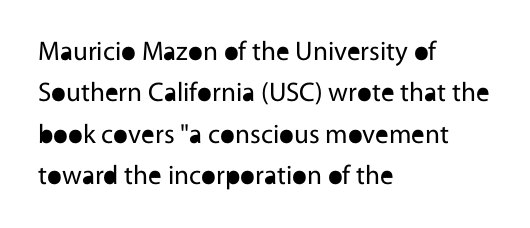
Q: Is the text bold? A: No.
Q: Is the text italic (slanted)? A: No, it is upright.
Q: Is the text underlined? A: No.
Q: How is the paragraph aligned? A: Left-aligned.
Q: Is the spacing between letters normal or unusually wide? A: Normal.
Q: Is the spacing between lines tight, normal or loose? A: Normal.
